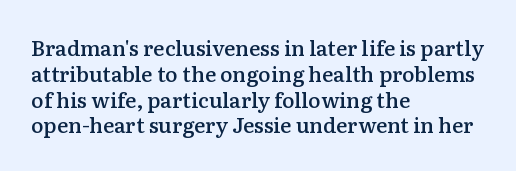
{"italic": "no", "bold": "semi", "underline": "no", "align": "left", "line_spacing_ratio": 1.23, "letter_spacing": "normal", "letter_spacing_em": 0.0, "glyph_px": 21}
